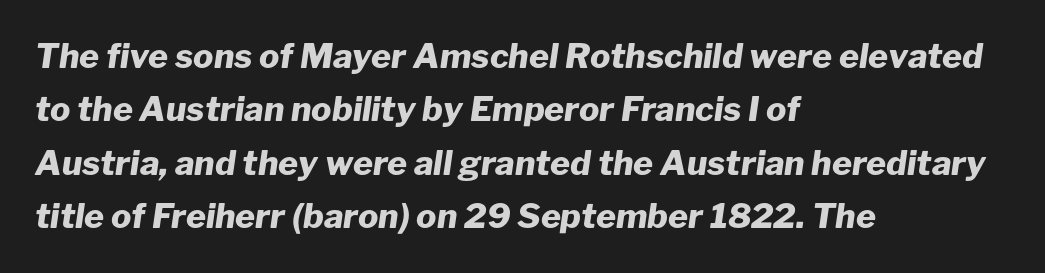
Q: Is the text bold? A: Yes.
Q: Is the text italic (slanted)? A: Yes, it leans right by about 8 degrees.
Q: Is the text underlined? A: No.
Q: How is the paragraph aligned? A: Left-aligned.
Q: Is the spacing between letters normal or unusually wide? A: Normal.
Q: Is the spacing between lines tight, normal or loose? A: Normal.
Q: Width (condensed, normal, or wide)? A: Normal.
Q: Stroke contrast? A: Low.
Q: x-height? A: Medium.
Q: Monospaced? A: No.
